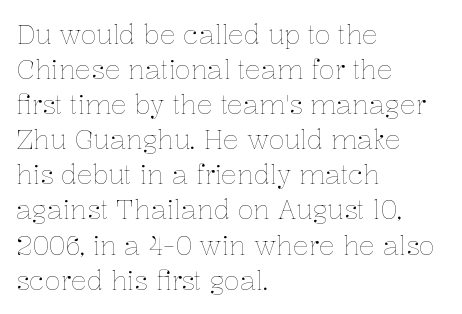
{"italic": "no", "bold": "no", "underline": "no", "align": "left", "line_spacing": "normal", "line_spacing_ratio": 1.35, "letter_spacing": "normal", "letter_spacing_em": 0.0, "glyph_px": 26}
